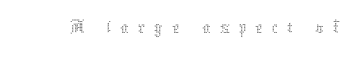
Character widths vary here, with narrow letters taking less room than wide ones. The horizontal fit of the characters is loose and conspicuously gappy. The strip under each line holds only bare page. The font sits on the lighter half of the weight spectrum, regular included. Ascenders rise straight up at ninety degrees.
